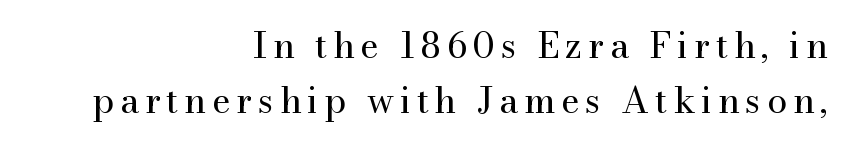
The image shows 36 px regular-weight serif type, upright; set right-aligned, normal line spacing (1.53x), not underlined; medium stroke contrast and a small x-height.
